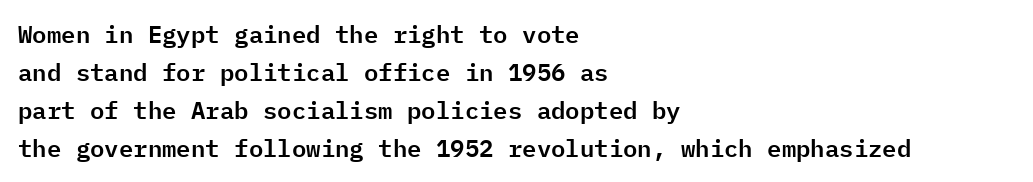
Q: Is the text italic (slanted)? A: No, it is upright.
Q: Is the text underlined? A: No.
Q: How is the paragraph aligned? A: Left-aligned.
Q: Is the spacing between letters normal or unusually wide? A: Normal.
Q: Is the spacing between lines tight, normal or loose? A: Normal.
